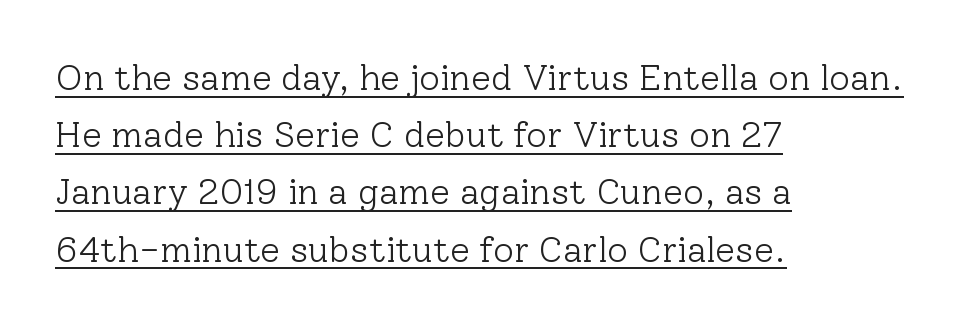
You can see a thin bar hugging the bottom of the glyphs. The font is comparable to plain body text, perhaps lighter. The gaps between neighbouring characters are ordinary and unremarkable. Unlike italic type, these characters show no tilt at all. The rendering shows small feet on the letterforms — a serif design. Evenly set lines give the paragraph a standard silhouette.
